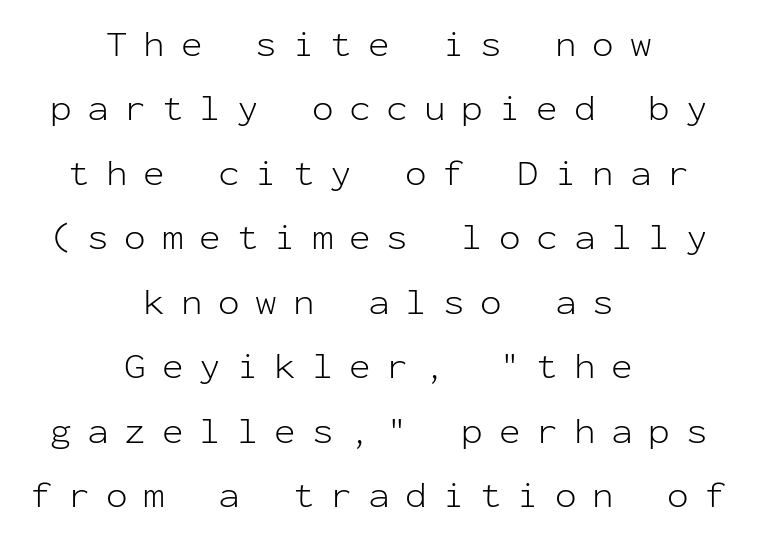
The specimen omits any rule beneath the text block's lines. The paragraph shown floats in the horizontal middle. You can tell it's not italic because the verticals are truly vertical. Note the uniform advance width — an 'i' takes as much space as an 'm'. Honestly, the letter spacing is so wide it's the main thing you notice.
